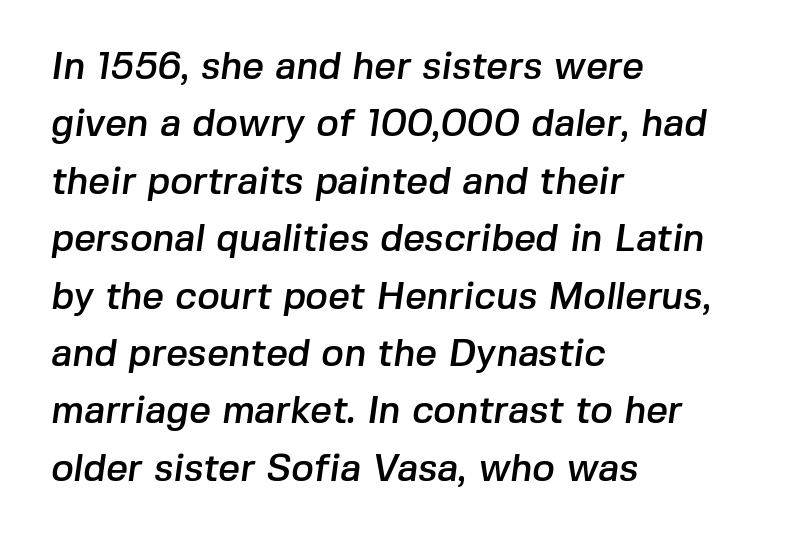
The image shows 38 px sans-serif type; set left-aligned, normal line spacing (1.51x), normal letter spacing, not underlined; low stroke contrast and a medium x-height.
